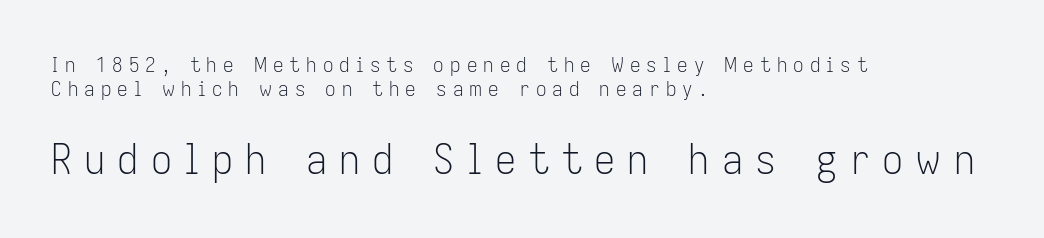
{"serif": "no", "italic": "no", "bold": "no", "weight": "light", "width": "condensed", "stroke_contrast": "low", "x_height": "medium", "monospaced": "no", "underline": "no", "align": "left", "line_spacing_ratio": 1.16, "letter_spacing": "wide", "letter_spacing_em": 0.29, "larger_block": "second", "size_ratio": 2.0, "glyph_px": 42}
